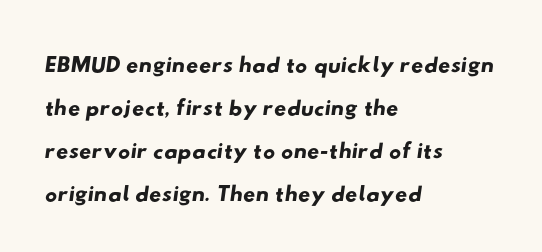
The image shows 34 px wide sans-serif type; set left-aligned, normal line spacing (1.26x), normal letter spacing, not underlined; low stroke contrast and a small x-height.
